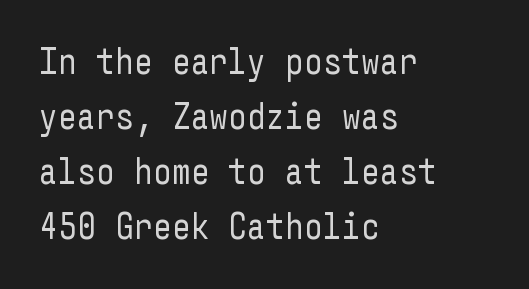
Q: Is the text bold? A: No.
Q: Is the text italic (slanted)? A: No, it is upright.
Q: Is the typeface a serif or a sans-serif typeface? A: Sans-serif.
Q: Is the text underlined? A: No.
Q: How is the paragraph aligned? A: Left-aligned.
Q: Is the spacing between letters normal or unusually wide? A: Normal.
Q: Is the spacing between lines tight, normal or loose? A: Normal.
Q: Width (condensed, normal, or wide)? A: Condensed.
Q: Stroke contrast? A: Low.
Q: x-height? A: Medium.
